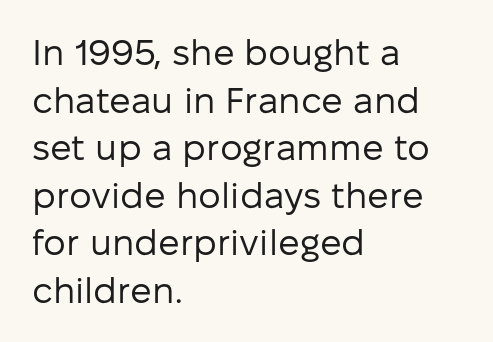
Q: Is the text bold? A: No.
Q: Is the text italic (slanted)? A: No, it is upright.
Q: Is the typeface a serif or a sans-serif typeface? A: Sans-serif.
Q: Is the text underlined? A: No.
Q: How is the paragraph aligned? A: Left-aligned.
Q: Is the spacing between letters normal or unusually wide? A: Normal.
Q: Is the spacing between lines tight, normal or loose? A: Normal.
Q: Width (condensed, normal, or wide)? A: Normal.
Q: Stroke contrast? A: Low.
Q: x-height? A: Medium.
Q: Monospaced? A: No.
